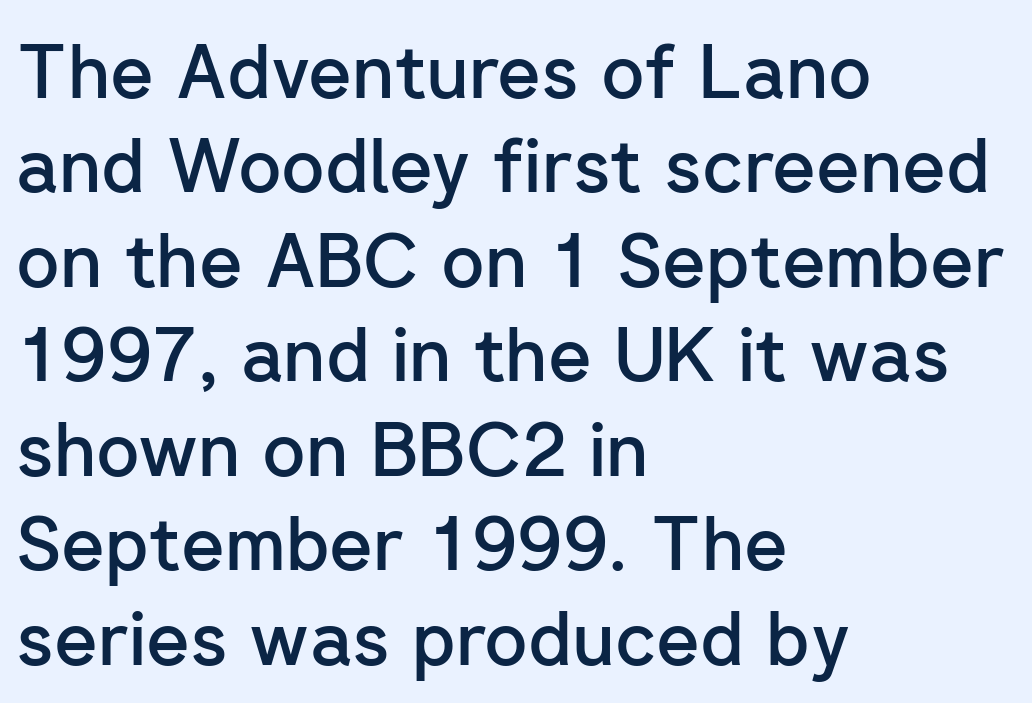
{"serif": "no", "italic": "no", "bold": "semi", "weight": "semibold", "width": "normal", "stroke_contrast": "low", "x_height": "medium", "monospaced": "no", "underline": "no", "align": "left", "line_spacing": "normal", "line_spacing_ratio": 1.26, "letter_spacing": "normal", "letter_spacing_em": 0.0, "glyph_px": 75}
